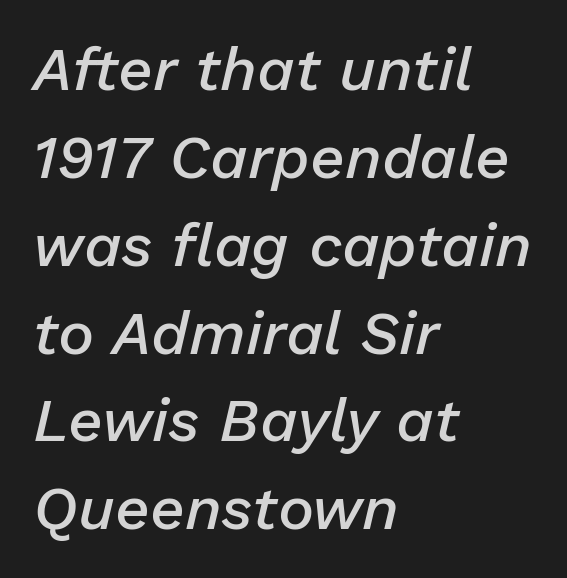
The image shows 61 px semibold type, italic (leaning right); set left-aligned, normal line spacing (1.44x), normal letter spacing, not underlined; low stroke contrast and a medium x-height.
